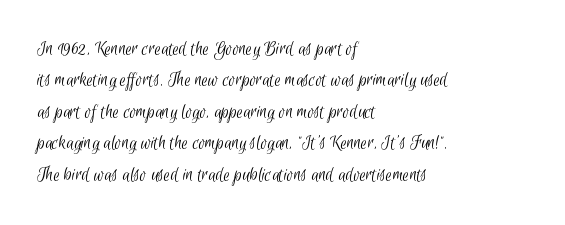
Reading down the block, your eye returns to a fixed left position each line. The passage shown is not bold in any degree. The space beneath each line is pristine and unruled. Reading down the column, the eye jumps a familiar distance to each next line. Inter-character spacing is left at the font's built-in metrics.
